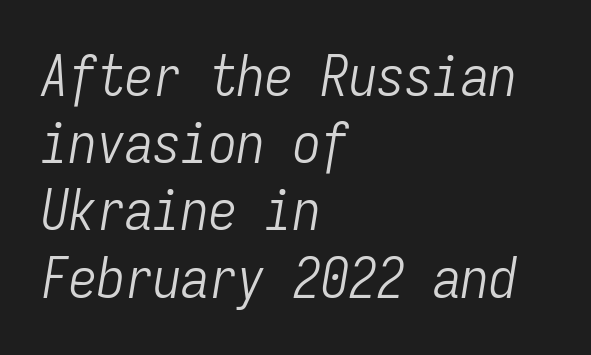
The image shows 56 px light, condensed type, italic (leaning right), monospaced; set left-aligned, line spacing 1.2x, normal letter spacing, not underlined; low stroke contrast and a medium x-height.
